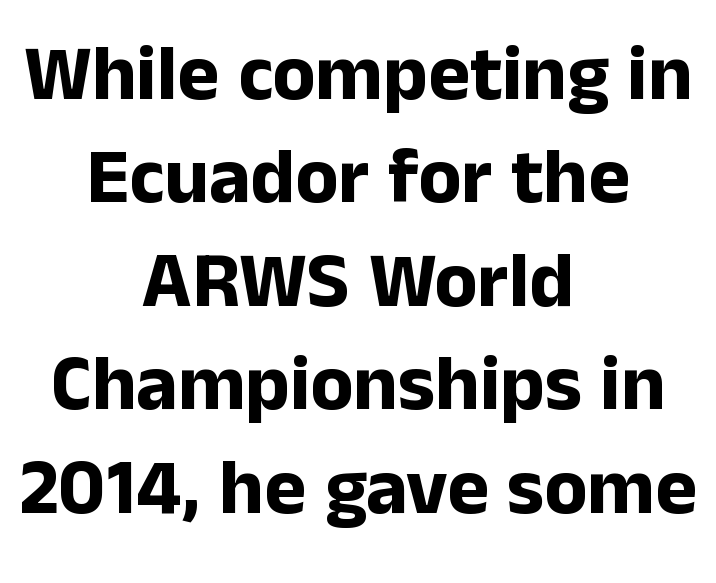
In terms of leading, this rendering sits right in the middle. The words here are not underlined. This sample has the flowing, uneven cadence of proportional lettering. It's the straight-up-and-down kind of type. Short note: letters normally spaced.
